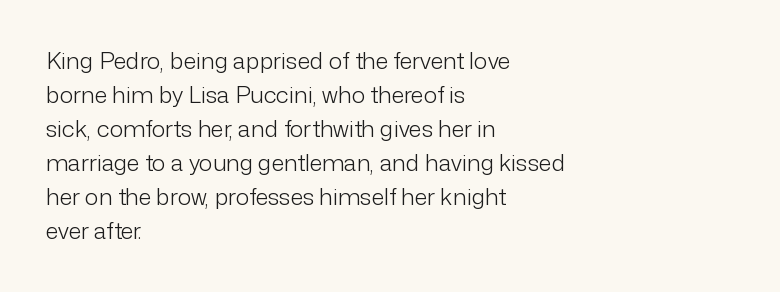
The image shows 23 px text type, upright; set left-aligned, normal line spacing (1.48x), normal letter spacing, not underlined.
